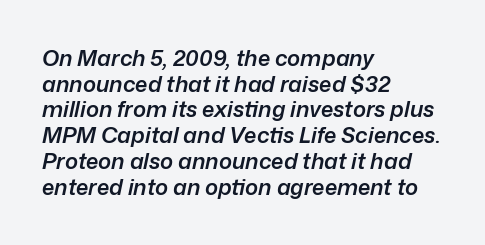
The image shows 22 px text type, italic (leaning right); set left-aligned, line spacing 1.17x, normal letter spacing, not underlined.
